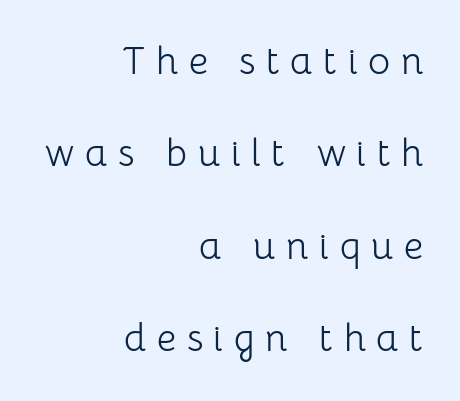
Q: Is the text bold? A: No.
Q: Is the text italic (slanted)? A: No, it is upright.
Q: Is the typeface a serif or a sans-serif typeface? A: Sans-serif.
Q: Is the text underlined? A: No.
Q: How is the paragraph aligned? A: Right-aligned.
Q: Is the spacing between letters normal or unusually wide? A: Unusually wide.
Q: Is the spacing between lines tight, normal or loose? A: Loose.
Q: Width (condensed, normal, or wide)? A: Normal.
Q: Stroke contrast? A: Low.
Q: x-height? A: Medium.
Q: Monospaced? A: No.
